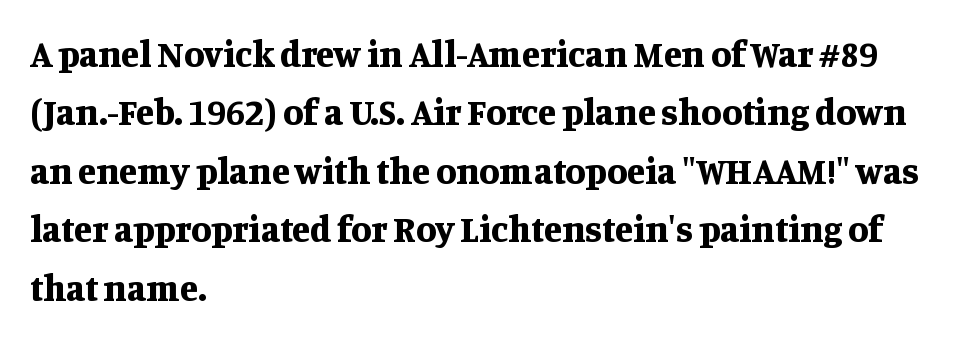
Q: Is the text bold? A: Yes.
Q: Is the text italic (slanted)? A: No, it is upright.
Q: Is the typeface a serif or a sans-serif typeface? A: Serif.
Q: Is the text underlined? A: No.
Q: How is the paragraph aligned? A: Left-aligned.
Q: Is the spacing between letters normal or unusually wide? A: Normal.
Q: Is the spacing between lines tight, normal or loose? A: Normal.
Q: Width (condensed, normal, or wide)? A: Normal.
Q: Stroke contrast? A: Medium.
Q: x-height? A: Large.
Q: Monospaced? A: No.
